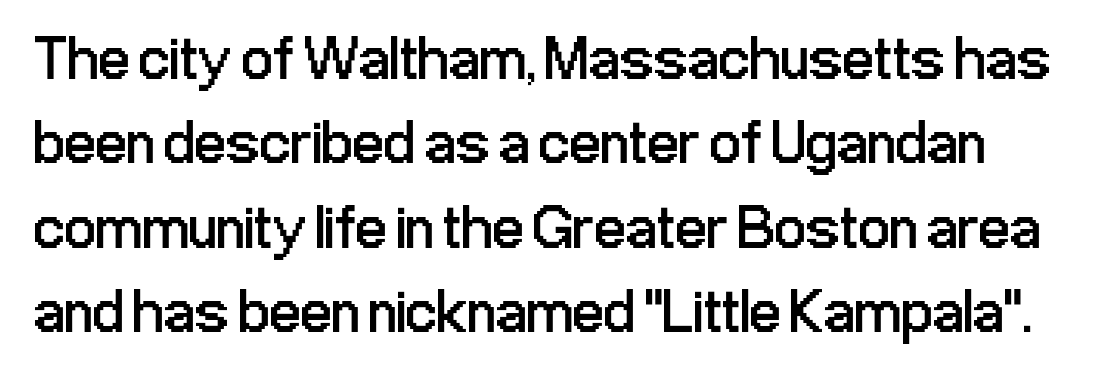
If you drew a line through each stem, it would be perfectly vertical. Honestly, the row spacing looks completely unremarkable. Bold? No — there's no thickening of the strokes. Each letter keeps its own natural width here, so spacing adapts to shape. This rendering employs a face without finishing strokes, i.e., a sans-serif. Rule under the text: the space is simply empty.
